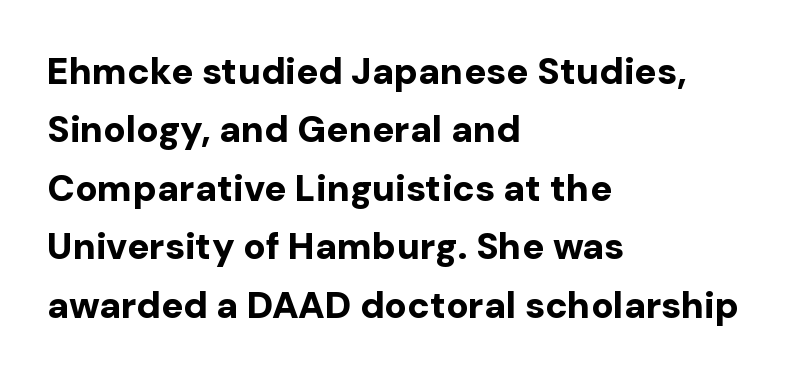
{"serif": "no", "italic": "no", "bold": "yes", "weight": "bold", "width": "normal", "stroke_contrast": "low", "x_height": "medium", "monospaced": "no", "underline": "no", "align": "left", "line_spacing": "normal", "line_spacing_ratio": 1.58, "letter_spacing": "normal", "letter_spacing_em": 0.0, "glyph_px": 37}
